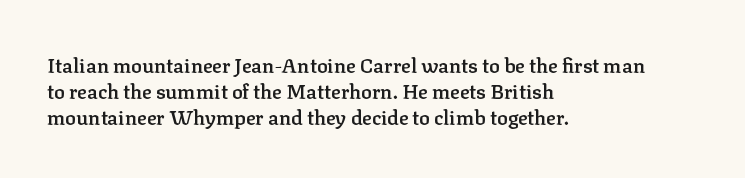
The image shows 20 px text type, upright; set left-aligned, normal line spacing (1.29x), normal letter spacing, not underlined.
